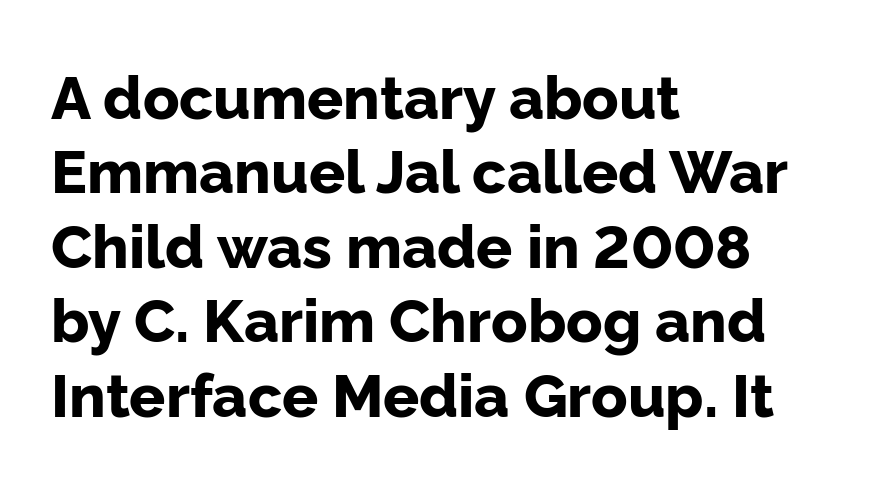
{"serif": "no", "italic": "no", "bold": "yes", "weight": "bold", "width": "normal", "stroke_contrast": "low", "x_height": "medium", "monospaced": "no", "underline": "no", "align": "left", "line_spacing_ratio": 1.24, "letter_spacing": "normal", "letter_spacing_em": 0.0, "glyph_px": 60}
